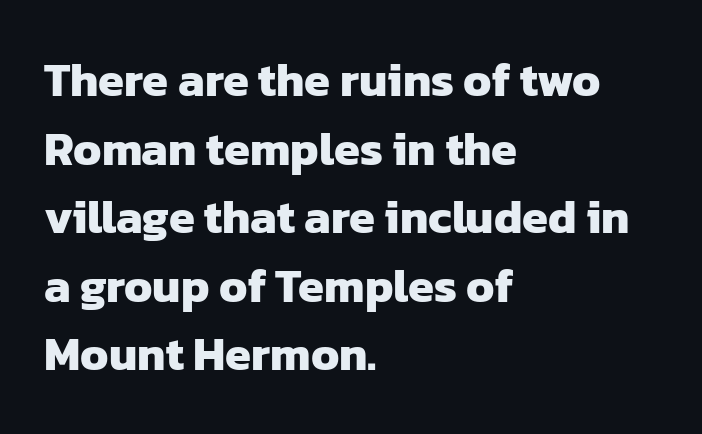
Looks like regular typesetting: each glyph gets only the width it needs. Alignment: flush left. The type is set solid horizontally, with unmodified tracking. Honestly, the row spacing looks completely unremarkable.
